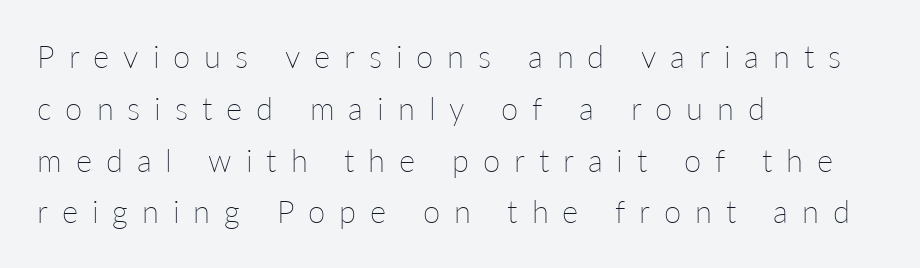
Between one letter and the next there's a generous, obvious gap. Stems and bowls with no extra thickness — not bold. One-word summary of the alignment: left. The baseline area is clear. The typography opts for an upright posture over an oblique one. The rendering uses natural spacing where letterforms have individual widths.
